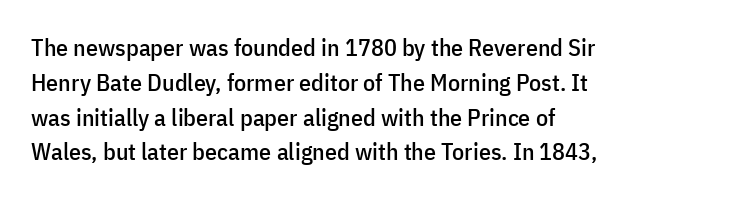
Q: Is the text italic (slanted)? A: No, it is upright.
Q: Is the text underlined? A: No.
Q: How is the paragraph aligned? A: Left-aligned.
Q: Is the spacing between letters normal or unusually wide? A: Normal.
Q: Is the spacing between lines tight, normal or loose? A: Normal.
